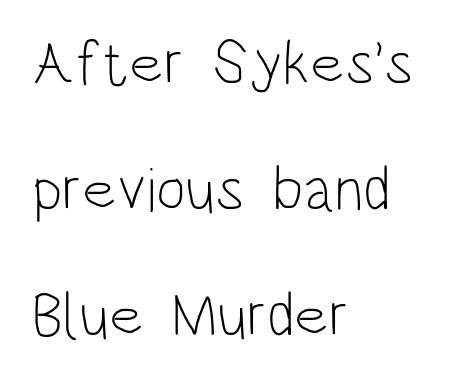
{"serif": "no", "italic": "no", "bold": "no", "weight": "light", "width": "condensed", "stroke_contrast": "low", "x_height": "large", "monospaced": "no", "underline": "no", "align": "left", "line_spacing": "loose", "line_spacing_ratio": 2.0, "letter_spacing": "normal", "letter_spacing_em": 0.0, "glyph_px": 63}
